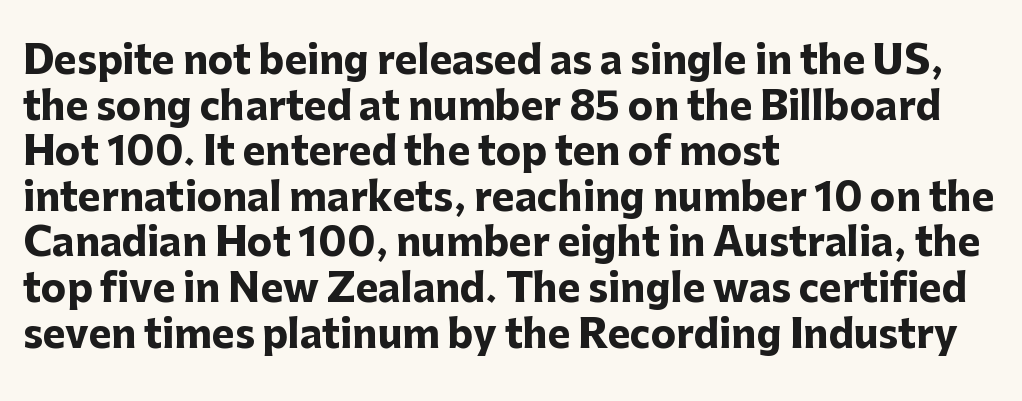
Q: Is the text bold? A: Yes.
Q: Is the text italic (slanted)? A: No, it is upright.
Q: Is the typeface a serif or a sans-serif typeface? A: Sans-serif.
Q: Is the text underlined? A: No.
Q: How is the paragraph aligned? A: Left-aligned.
Q: Is the spacing between letters normal or unusually wide? A: Normal.
Q: Width (condensed, normal, or wide)? A: Normal.
Q: Stroke contrast? A: Low.
Q: x-height? A: Medium.
Q: Monospaced? A: No.
